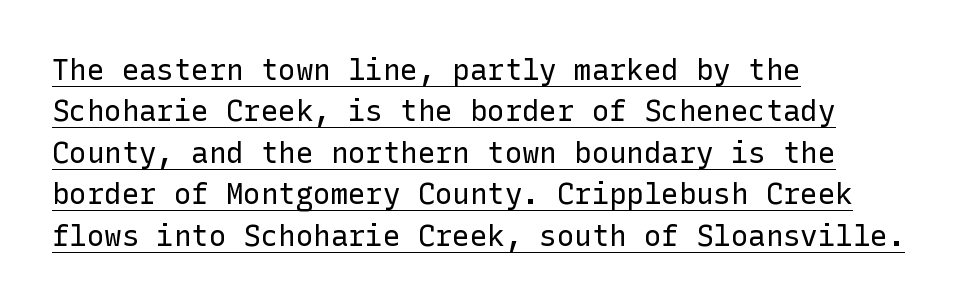
The lettering holds an erect, upright posture throughout. The passage shown is typeset with a sans-serif family. Does a line run under the words? Yes, clearly. No heavy texture on the line: the type isn't bold. Alignment: flush left. The passage shown stacks its lines at a standard gap.
